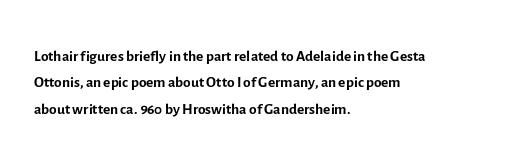
Q: Is the text bold? A: No.
Q: Is the text italic (slanted)? A: No, it is upright.
Q: Is the text underlined? A: No.
Q: How is the paragraph aligned? A: Left-aligned.
Q: Is the spacing between letters normal or unusually wide? A: Normal.
